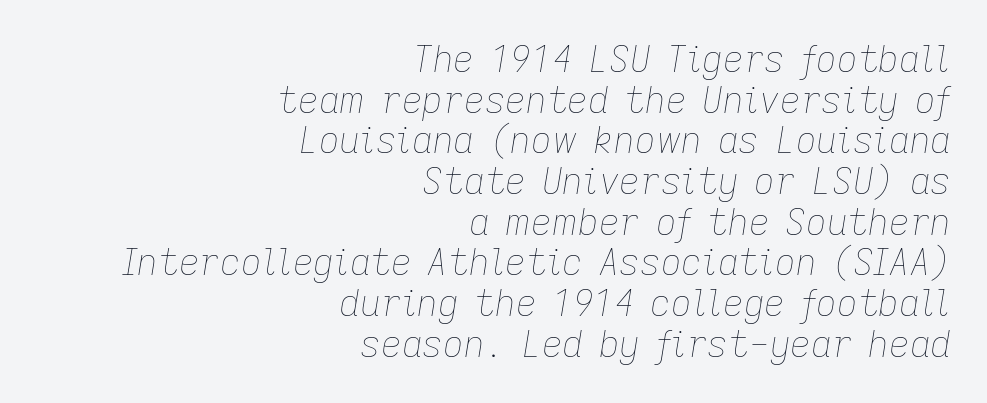
The weight tops out at a normal text grade. The text block is weighted toward the right margin, trailing off unevenly leftward. The letters advance in unequal steps, a hallmark of proportional type. Inter-character spacing is left at the font's built-in metrics.
